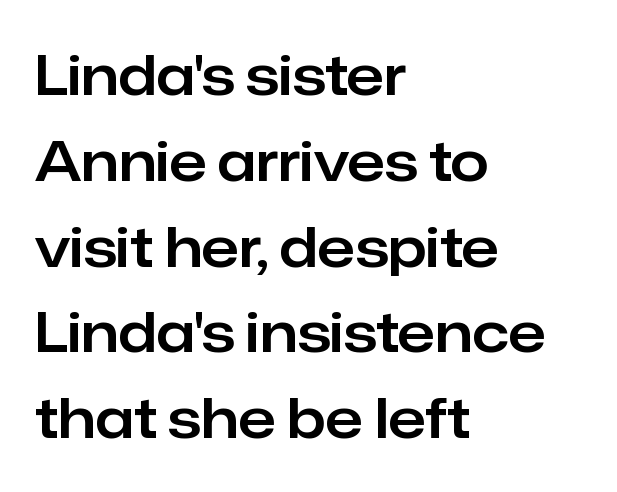
The image shows 55 px sans-serif type, upright; set left-aligned, normal line spacing (1.56x), normal letter spacing, not underlined; low stroke contrast and a medium x-height.
